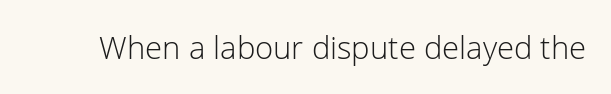
{"serif": "no", "italic": "no", "bold": "no", "weight": "light", "width": "normal", "stroke_contrast": "low", "x_height": "medium", "monospaced": "no", "underline": "no", "letter_spacing": "normal", "letter_spacing_em": 0.0, "glyph_px": 31}
